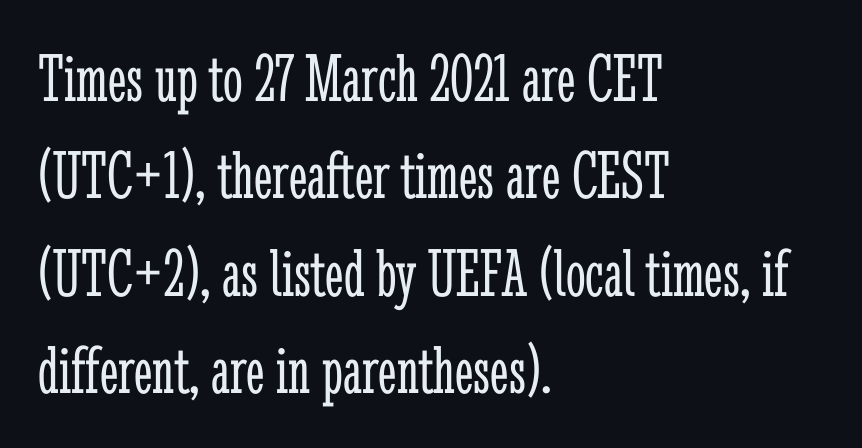
{"serif": "yes", "italic": "no", "bold": "no", "weight": "light", "width": "condensed", "stroke_contrast": "low", "x_height": "medium", "monospaced": "no", "underline": "no", "align": "left", "line_spacing": "normal", "line_spacing_ratio": 1.39, "letter_spacing": "normal", "letter_spacing_em": 0.0, "glyph_px": 70}
